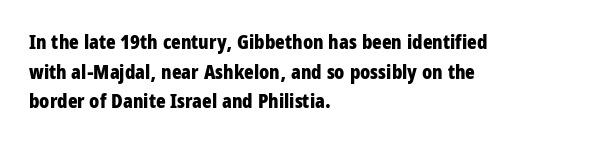
Q: Is the text bold? A: Yes.
Q: Is the text italic (slanted)? A: No, it is upright.
Q: Is the text underlined? A: No.
Q: How is the paragraph aligned? A: Left-aligned.
Q: Is the spacing between letters normal or unusually wide? A: Normal.
Q: Is the spacing between lines tight, normal or loose? A: Normal.
